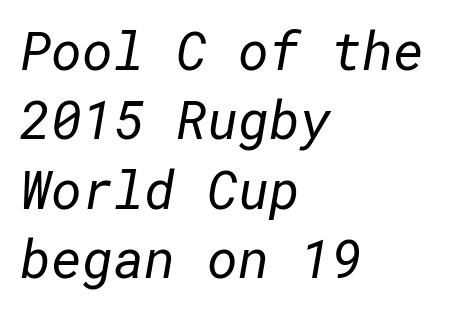
The image shows 53 px regular-weight sans-serif type; set left-aligned, normal line spacing (1.31x), normal letter spacing, not underlined; low stroke contrast and a medium x-height.
